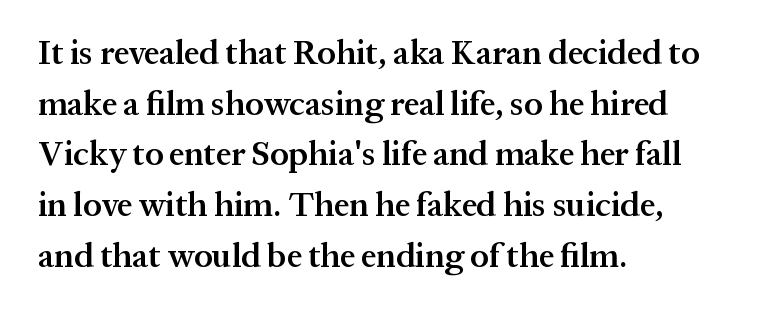
Typeset ragged right — the left edge is the straight one. Is this a fixed-width face? No — the glyphs have proportional, varying widths. A clean baseline with only descenders dipping below it. Regarding leading, the lines here are spaced in the standard way. This is roman type, the default non-slanted kind. Summary of weight: moderately heavy, a semibold.
